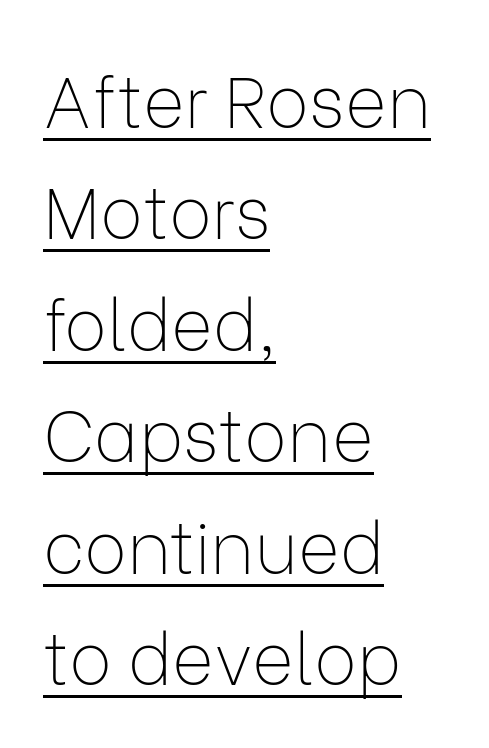
Emphasis is given by a line drawn under the lettering. Look at the tracking — it's just the regular setting, nothing added. The designer went with a sans here, leaving each stem footless. You can tell it's not italic because the verticals are truly vertical. Students, observe: this is what conventionally led text looks like.
